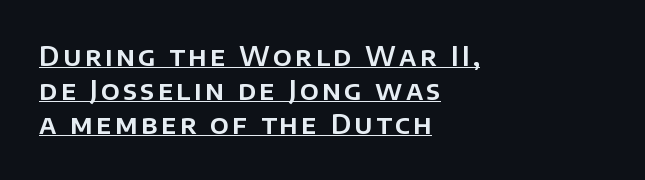
The image shows 26 px text type, upright; set left-aligned, normal line spacing (1.31x), underlined.
